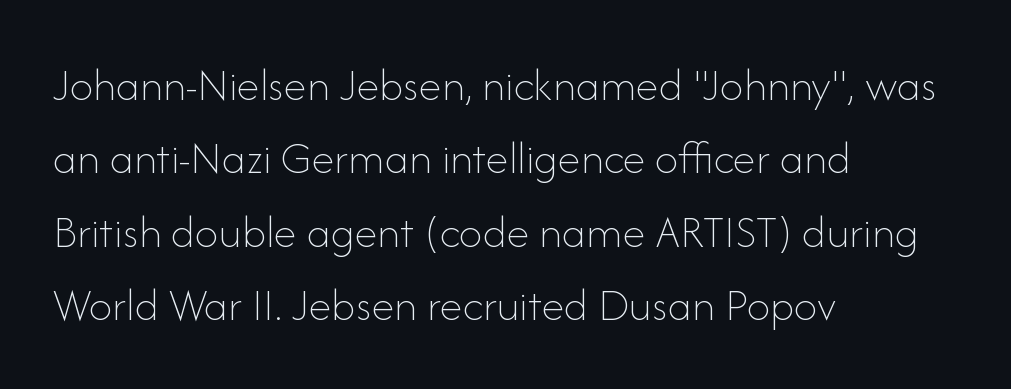
{"italic": "no", "bold": "no", "weight": "thin", "width": "normal", "stroke_contrast": "low", "x_height": "small", "monospaced": "no", "underline": "no", "align": "left", "line_spacing": "normal", "line_spacing_ratio": 1.56, "letter_spacing": "normal", "letter_spacing_em": 0.0, "glyph_px": 47}
